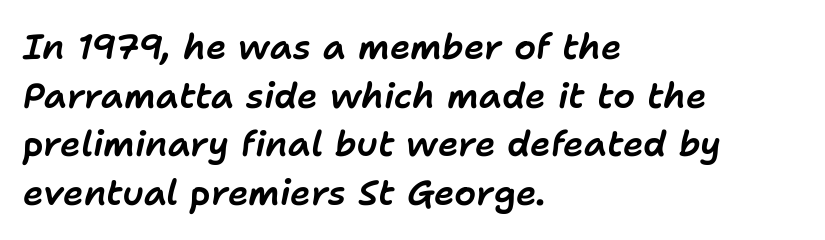
{"italic": "yes", "lean": "right", "slant_degrees": 11, "width": "normal", "stroke_contrast": "low", "x_height": "medium", "monospaced": "no", "underline": "no", "align": "left", "line_spacing": "normal", "line_spacing_ratio": 1.39, "letter_spacing": "normal", "letter_spacing_em": 0.0, "glyph_px": 35}
